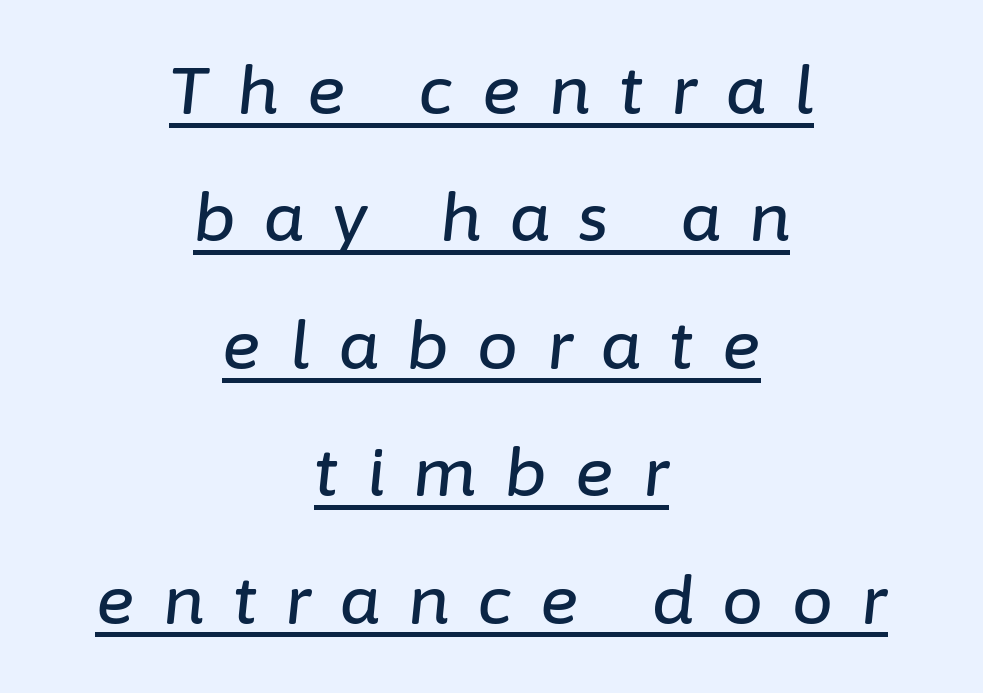
Teacher's note: observe the equal gaps on both sides — that is centered alignment. In terms of leading, this rendering errs on the spacious side. Beneath each row of characters lies a ruled line. Glyph-to-glyph distance is far greater than everyday printed text. The passage shown is typed in a proportional face where columns would drift.
